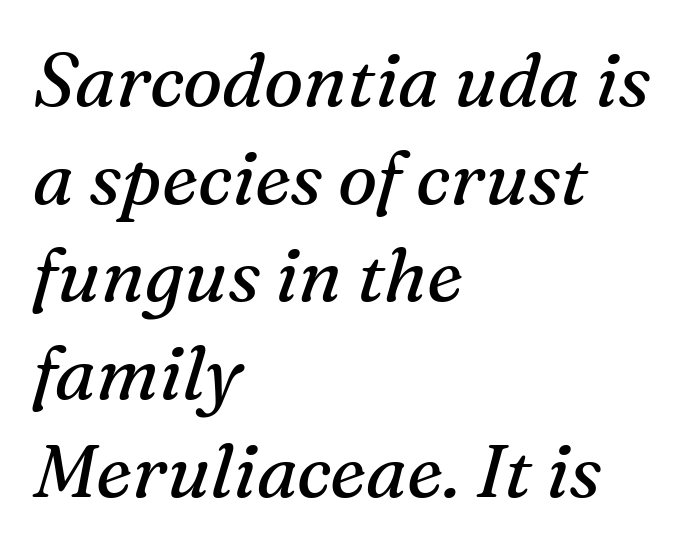
Q: Is the text bold? A: No.
Q: Is the text italic (slanted)? A: Yes, it leans right by about 16 degrees.
Q: Is the typeface a serif or a sans-serif typeface? A: Serif.
Q: Is the text underlined? A: No.
Q: How is the paragraph aligned? A: Left-aligned.
Q: Is the spacing between letters normal or unusually wide? A: Normal.
Q: Is the spacing between lines tight, normal or loose? A: Normal.
Q: Width (condensed, normal, or wide)? A: Normal.
Q: Stroke contrast? A: Medium.
Q: x-height? A: Medium.
Q: Monospaced? A: No.
